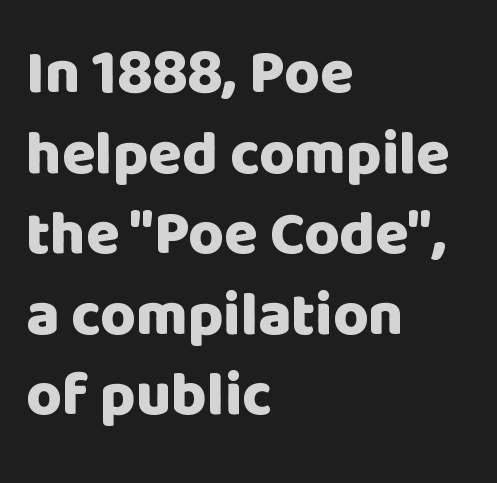
Q: Is the text bold? A: Yes.
Q: Is the text italic (slanted)? A: No, it is upright.
Q: Is the typeface a serif or a sans-serif typeface? A: Sans-serif.
Q: Is the text underlined? A: No.
Q: How is the paragraph aligned? A: Left-aligned.
Q: Is the spacing between letters normal or unusually wide? A: Normal.
Q: Is the spacing between lines tight, normal or loose? A: Normal.
Q: Width (condensed, normal, or wide)? A: Normal.
Q: Stroke contrast? A: Low.
Q: x-height? A: Large.
Q: Monospaced? A: No.
